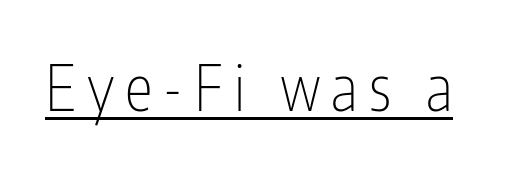
The image shows 64 px thin, condensed sans-serif type, upright; set underlined; low stroke contrast and a medium x-height.
